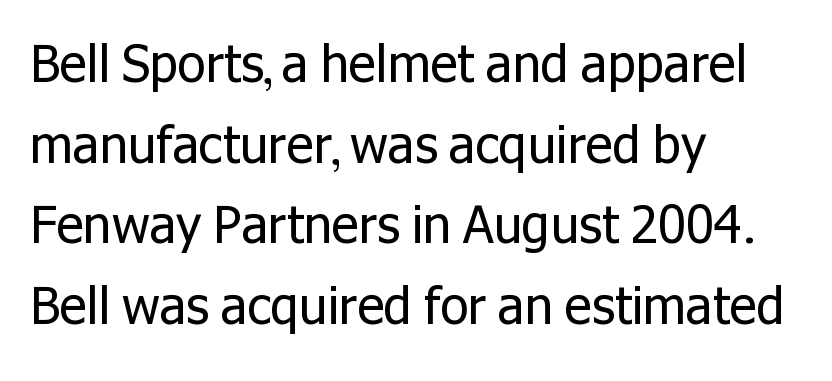
{"serif": "no", "italic": "no", "bold": "no", "weight": "regular", "width": "normal", "stroke_contrast": "low", "x_height": "medium", "monospaced": "no", "underline": "no", "align": "left", "line_spacing": "normal", "line_spacing_ratio": 1.58, "letter_spacing": "normal", "letter_spacing_em": 0.0, "glyph_px": 51}
